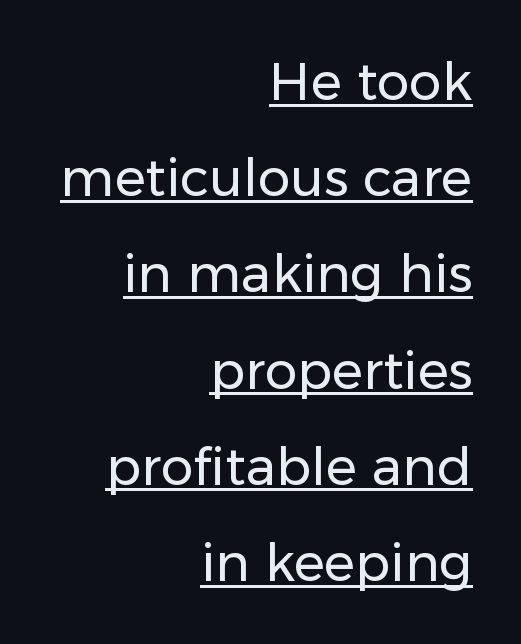
{"serif": "no", "italic": "no", "bold": "no", "weight": "regular", "width": "normal", "stroke_contrast": "low", "x_height": "medium", "monospaced": "no", "underline": "yes", "align": "right", "line_spacing_ratio": 1.85, "letter_spacing": "normal", "letter_spacing_em": 0.0, "glyph_px": 52}
